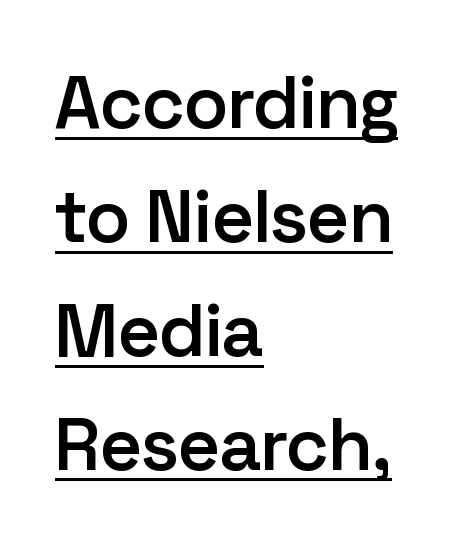
The image shows 74 px semibold sans-serif type, upright; set left-aligned, normal line spacing (1.54x), normal letter spacing, underlined; low stroke contrast and a medium x-height.
